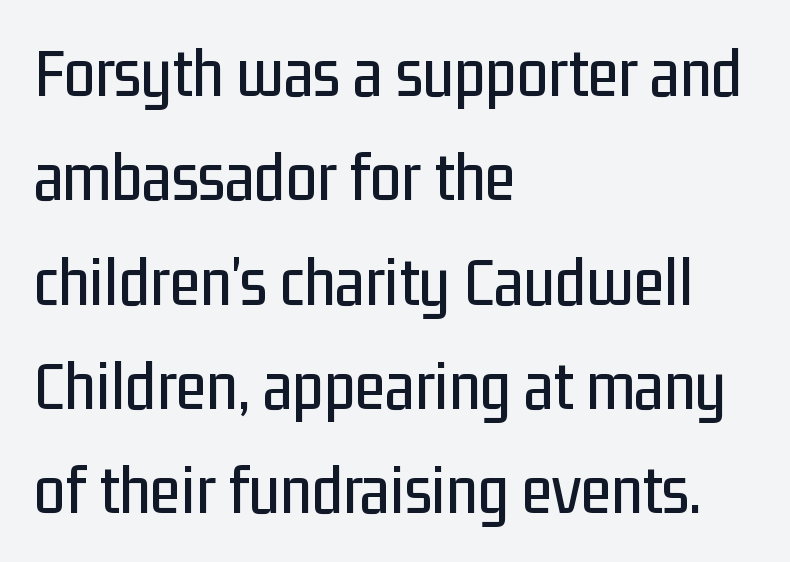
The image shows 70 px condensed sans-serif type, upright; set left-aligned, normal line spacing (1.49x), normal letter spacing, not underlined; low stroke contrast and a medium x-height.
